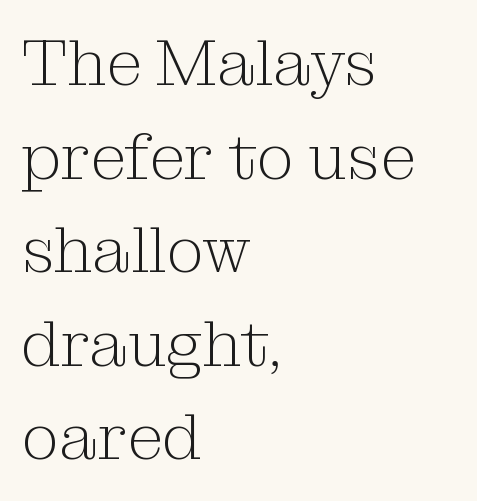
{"serif": "yes", "italic": "no", "bold": "no", "weight": "light", "width": "normal", "stroke_contrast": "medium", "x_height": "medium", "monospaced": "no", "underline": "no", "align": "left", "line_spacing": "normal", "line_spacing_ratio": 1.44, "letter_spacing": "normal", "letter_spacing_em": 0.0, "glyph_px": 65}
